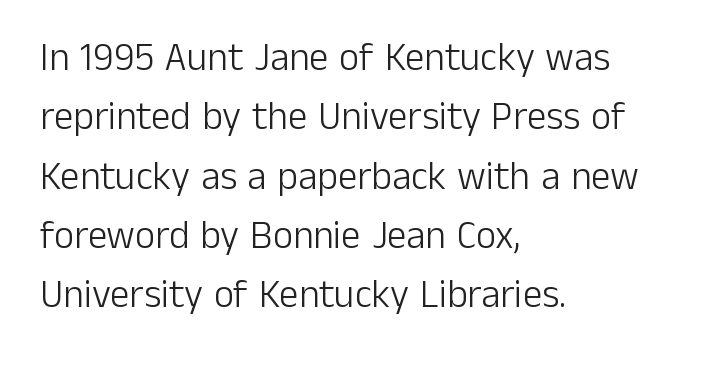
The image shows 39 px light sans-serif type, upright; set left-aligned, normal line spacing (1.52x), normal letter spacing, not underlined; low stroke contrast and a medium x-height.
